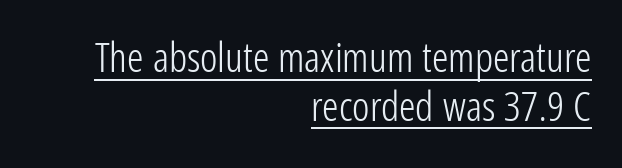
What decoration does the sample have? An underline. Nobody touched the tracking dial on this one. Are there feet on the stems? There aren't — it's a sans. The passage shown is typed in a proportional face where columns would drift.
